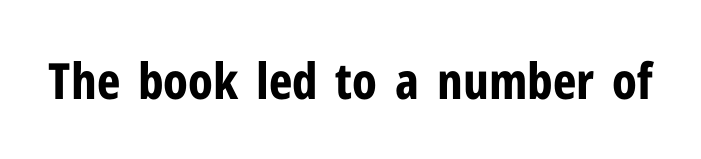
{"serif": "no", "italic": "no", "bold": "yes", "weight": "bold", "width": "condensed", "stroke_contrast": "low", "x_height": "medium", "monospaced": "no", "underline": "no", "letter_spacing": "normal", "letter_spacing_em": 0.0, "glyph_px": 50}
